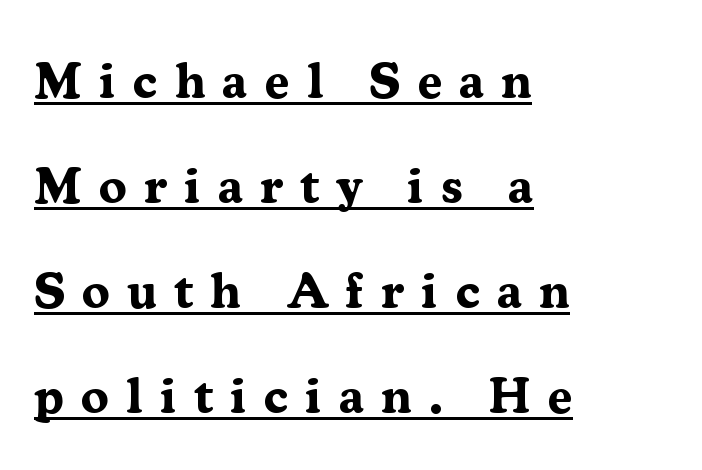
Words appear elongated and porous because spacing is wide. Character widths vary here, with narrow letters taking less room than wide ones. You can tell it's not italic because the verticals are truly vertical. Students, observe the line beneath the letters — that is underlining. The vertical gap from one line to the next is large. Emphasis by weight is at full strength: bold.
